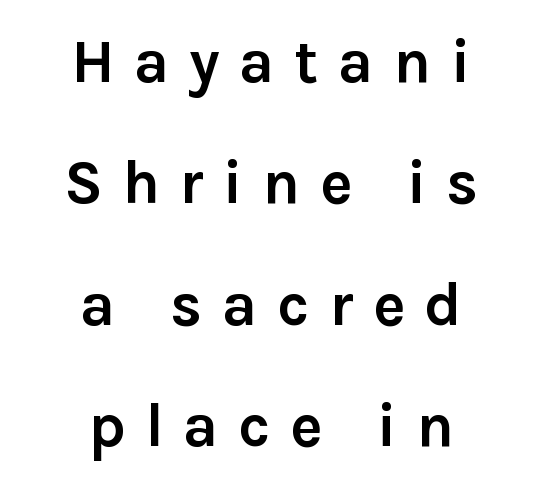
The image shows 61 px semibold sans-serif type, upright; set centered, loose line spacing (1.99x), unusually wide letter spacing (+0.32 em), not underlined; low stroke contrast and a medium x-height.
